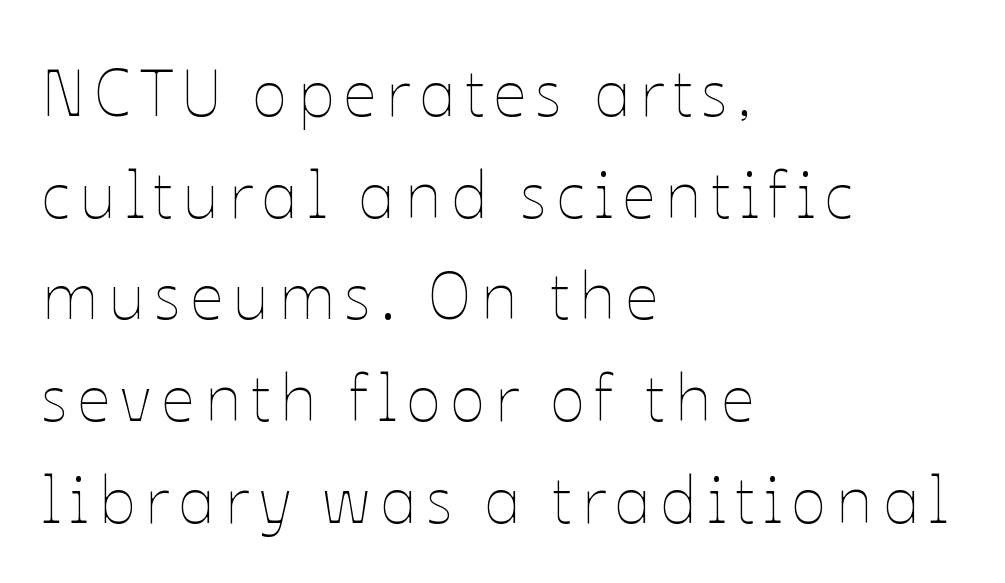
Proportional: the letters do not fall into vertical columns. No italicization has been applied; the sample stays upright. These lines sit exactly where default settings would place them. The lines are quadded left. Summary of weight: not heavy and not bold. Just letters on the line, the space beneath them empty.
